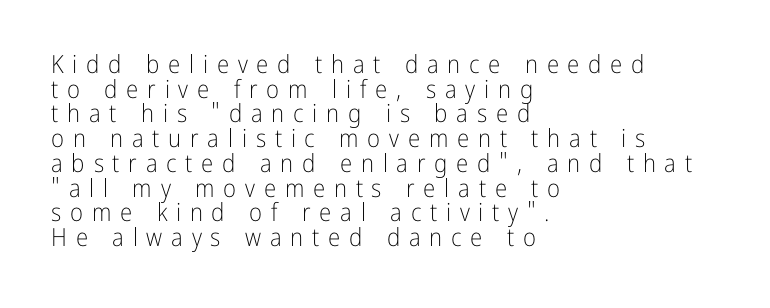
Q: Is the text bold? A: No.
Q: Is the text italic (slanted)? A: No, it is upright.
Q: Is the text underlined? A: No.
Q: How is the paragraph aligned? A: Left-aligned.
Q: Is the spacing between letters normal or unusually wide? A: Unusually wide.
Q: Is the spacing between lines tight, normal or loose? A: Tight.
